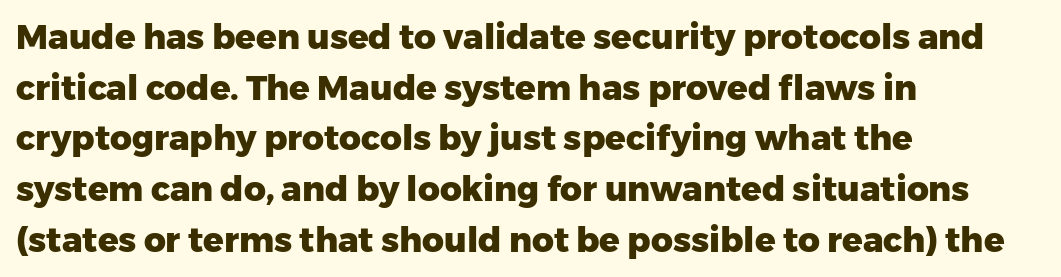
The image shows 34 px heavy sans-serif type, upright; set left-aligned, normal line spacing (1.49x), normal letter spacing, not underlined; low stroke contrast and a medium x-height.
